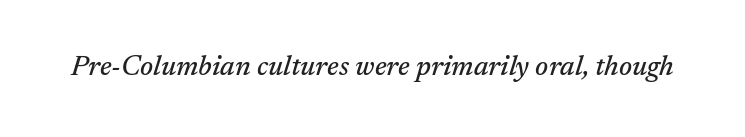
The type family on display is of the serif kind. Character widths vary here, with narrow letters taking less room than wide ones. No extra tracking has been applied to these lines. This is oblique type, the kind used for emphasis or titles. The gap between lines stays unmarked.
